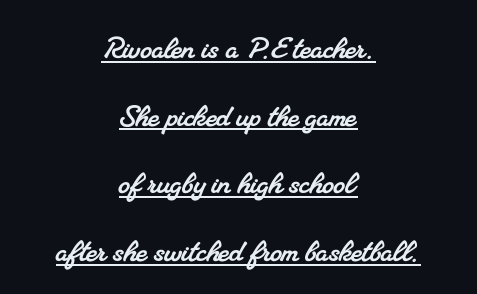
Somebody hit Ctrl+U on this one — the words are underlined. The passage shown is typed in a proportional face where columns would drift. Horizontal alignment here is central, giving a formal, balanced look. Does extra space separate the letters? No, they use regular spacing. Classification — serif.
